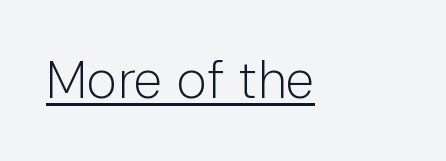
{"serif": "no", "italic": "no", "bold": "no", "weight": "light", "width": "normal", "stroke_contrast": "low", "x_height": "medium", "monospaced": "no", "underline": "yes", "letter_spacing": "normal", "letter_spacing_em": 0.0, "glyph_px": 52}
